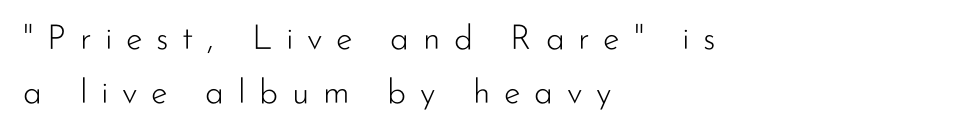
{"serif": "no", "italic": "no", "bold": "no", "weight": "light", "width": "normal", "stroke_contrast": "low", "x_height": "small", "monospaced": "no", "underline": "no", "align": "left", "line_spacing": "normal", "line_spacing_ratio": 1.59, "letter_spacing": "wide", "letter_spacing_em": 0.4, "glyph_px": 34}
